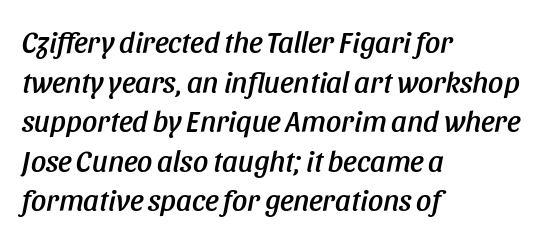
The image shows 30 px condensed type, italic (leaning right); set left-aligned, normal line spacing (1.32x), normal letter spacing, not underlined; low stroke contrast and a large x-height.
